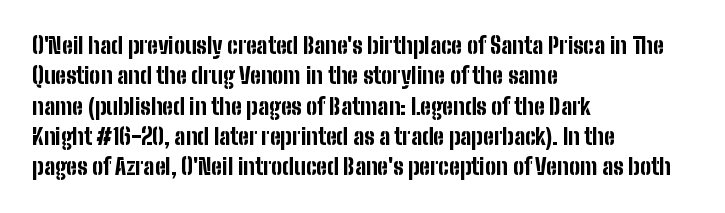
{"italic": "no", "bold": "yes", "underline": "no", "align": "left", "line_spacing": "normal", "line_spacing_ratio": 1.38, "letter_spacing": "normal", "letter_spacing_em": 0.0, "glyph_px": 22}
